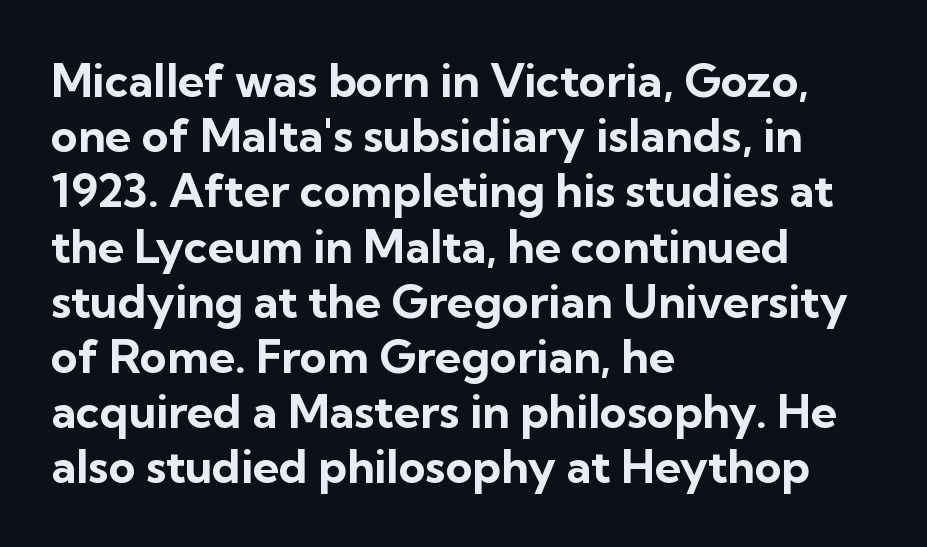
The letters carry no serifs — their stems end cleanly without finishing strokes. Do the characters align in a grid? No, the font is proportional. Glyph-to-glyph distance matches everyday printed text. The area under the type is left untouched. You can tell it's not italic because the verticals are truly vertical.
